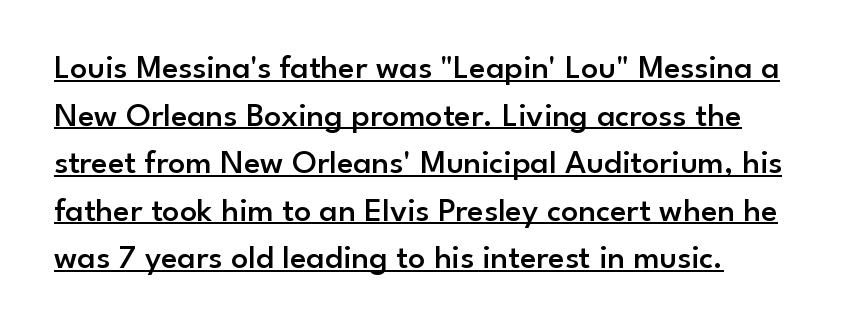
The typesetter chose a ragged-right arrangement here. Regarding leading, the lines here are spaced in the standard way. This sample has the flowing, uneven cadence of proportional lettering. Typesetter's note: demi weight, one step under bold.
